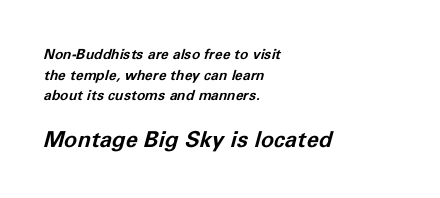
{"italic": "yes", "lean": "right", "slant_degrees": 11, "bold": "yes", "underline": "no", "align": "left", "line_spacing": "normal", "line_spacing_ratio": 1.47, "letter_spacing": "normal", "letter_spacing_em": 0.0, "larger_block": "second", "size_ratio": 1.57, "glyph_px": 22}
